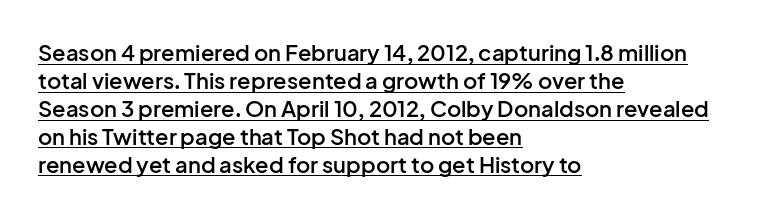
The specimen includes a rule beneath the text block's lines. The face used here is rendered with its standard letterfit. Heft: intermediate — a semibold. These lines sit exactly where default settings would place them.
